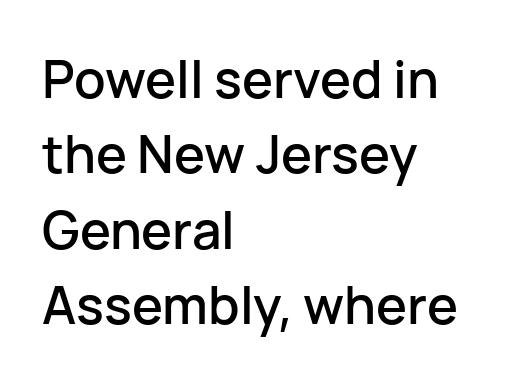
Q: Is the text italic (slanted)? A: No, it is upright.
Q: Is the typeface a serif or a sans-serif typeface? A: Sans-serif.
Q: Is the text underlined? A: No.
Q: How is the paragraph aligned? A: Left-aligned.
Q: Is the spacing between letters normal or unusually wide? A: Normal.
Q: Is the spacing between lines tight, normal or loose? A: Normal.
Q: Width (condensed, normal, or wide)? A: Normal.
Q: Stroke contrast? A: Low.
Q: x-height? A: Medium.
Q: Monospaced? A: No.
